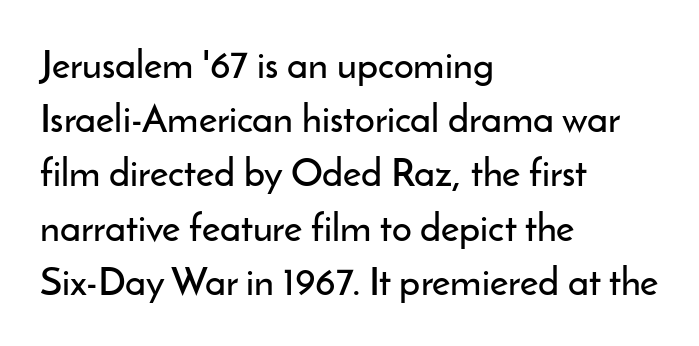
The image shows 39 px sans-serif type, upright; set left-aligned, normal line spacing (1.39x), normal letter spacing, not underlined; low stroke contrast and a small x-height.
